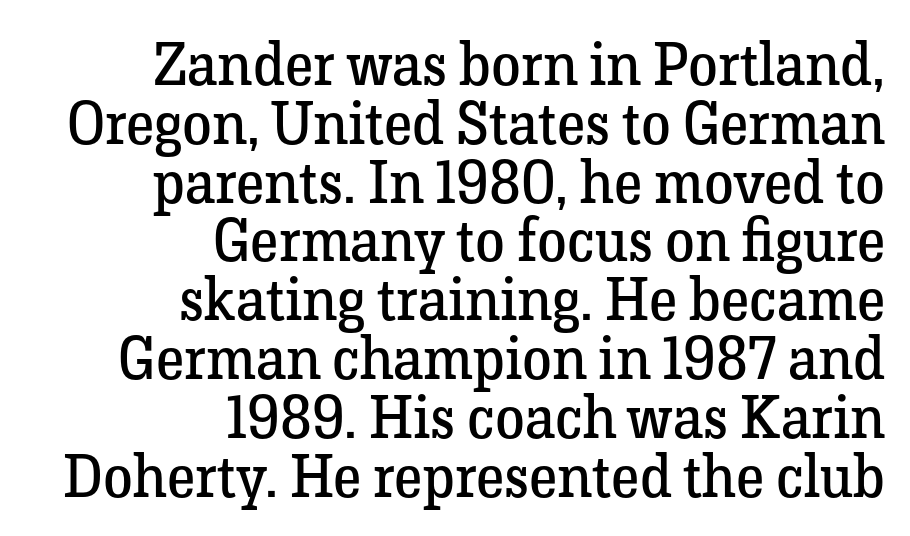
The image shows 60 px regular-weight serif type, upright; set right-aligned, tight line spacing (0.98x), normal letter spacing, not underlined; low stroke contrast and a medium x-height.
